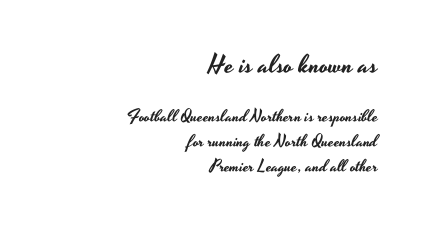
Q: Is the text italic (slanted)? A: Yes.
Q: Is the text underlined? A: No.
Q: How is the paragraph aligned? A: Right-aligned.
Q: Is the spacing between letters normal or unusually wide? A: Normal.
Q: Is the spacing between lines tight, normal or loose? A: Normal.
Q: Which block of text is set in a larger size, the first (top) or the second (bottom)? A: The first (top) one.
